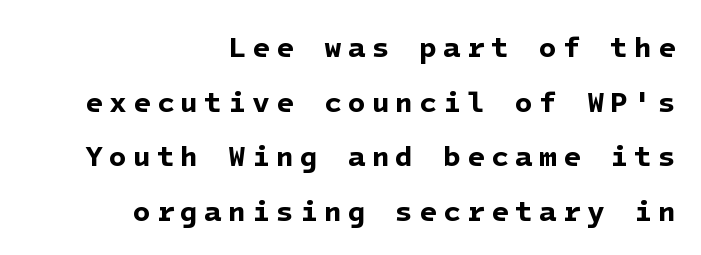
Q: Is the text bold? A: Yes.
Q: Is the typeface a serif or a sans-serif typeface? A: Sans-serif.
Q: Is the text underlined? A: No.
Q: How is the paragraph aligned? A: Right-aligned.
Q: Is the spacing between letters normal or unusually wide? A: Unusually wide.
Q: Width (condensed, normal, or wide)? A: Normal.
Q: Stroke contrast? A: Low.
Q: x-height? A: Medium.
